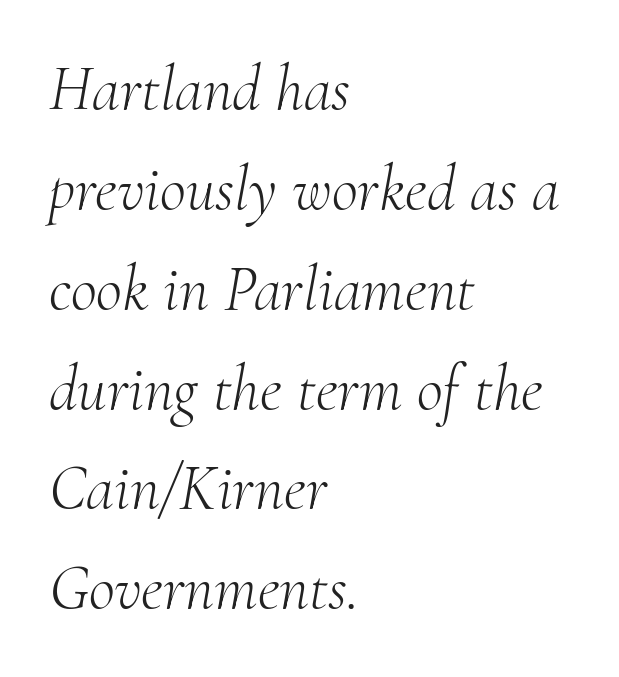
This sample uses a serif face. These lines stack with their left ends in a neat column. Has an underline been added? It has not. Stroke thickness stays within the range of a standard reading face or lighter.
